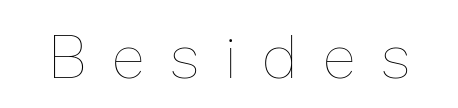
{"italic": "no", "bold": "no", "weight": "thin", "width": "normal", "stroke_contrast": "low", "x_height": "medium", "monospaced": "no", "underline": "no", "letter_spacing": "wide", "letter_spacing_em": 0.46, "glyph_px": 60}
